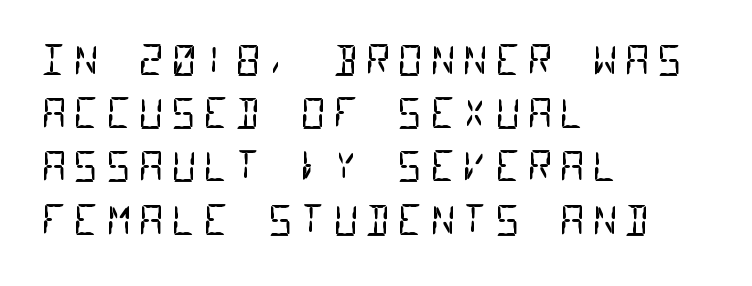
Q: Is the text bold? A: No.
Q: Is the typeface a serif or a sans-serif typeface? A: Sans-serif.
Q: Is the text underlined? A: No.
Q: How is the paragraph aligned? A: Left-aligned.
Q: Is the spacing between lines tight, normal or loose? A: Normal.
Q: Width (condensed, normal, or wide)? A: Condensed.
Q: Stroke contrast? A: Low.
Q: x-height? A: Large.
Q: Monospaced? A: Yes.
